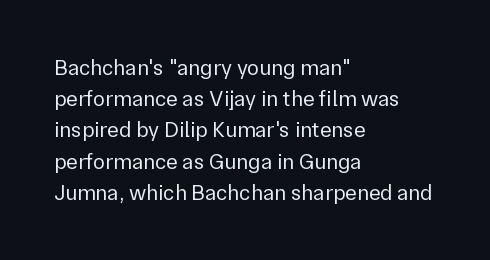
Every row of glyphs begins at an identical x-position on the left. The typesetting does not lean heavy: it is not bold. One glance says typical: line gaps are just what's usual. Underlining? Definitely not there.
